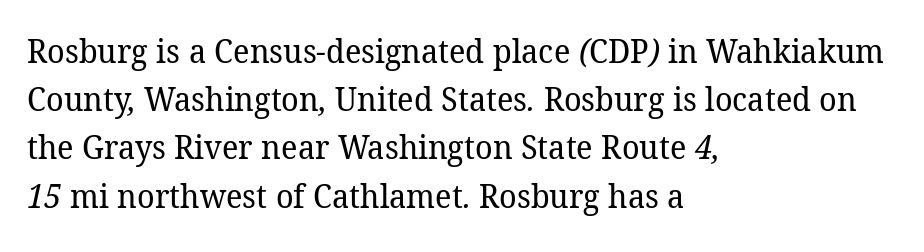
What's the leading like? Ordinary, nothing unusual. Font category for this specimen: serif. The words here are not underlined. Weight: not bold — regular or lighter. Varying glyph widths throughout — classic text-font behaviour. Does extra space separate the letters? No, they use regular spacing.
